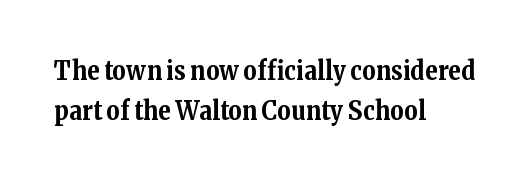
The image shows 26 px bold type, upright; set left-aligned, normal line spacing (1.53x), normal letter spacing, not underlined.
